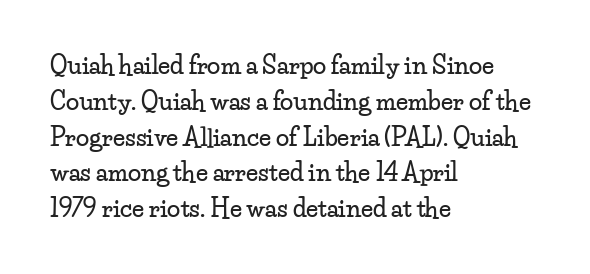
Summary of vertical rhythm: regular, with standard interline spacing. Is the block centered? No — it sits flush against the left margin. Nobody drew a line under any word here. Unlike italic type, these characters show no tilt at all.
